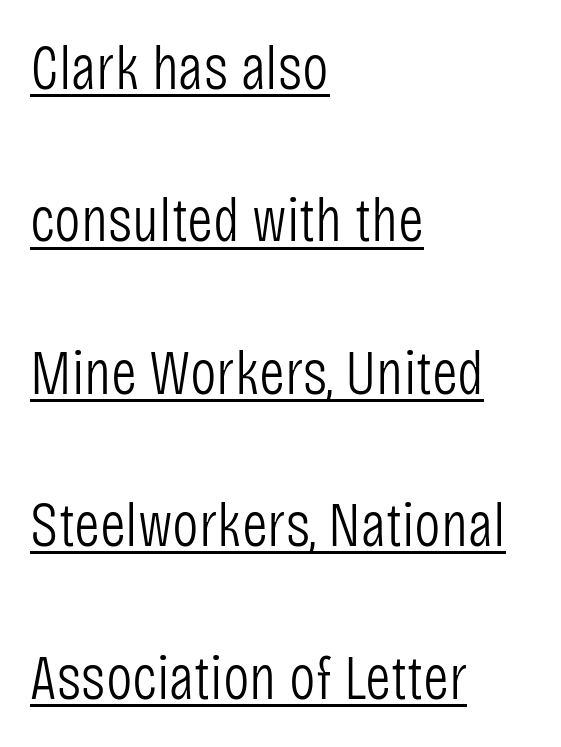
{"serif": "no", "italic": "no", "bold": "no", "weight": "light", "width": "condensed", "stroke_contrast": "low", "x_height": "large", "monospaced": "no", "underline": "yes", "align": "left", "line_spacing": "loose", "line_spacing_ratio": 2.42, "letter_spacing": "normal", "letter_spacing_em": 0.0, "glyph_px": 63}
